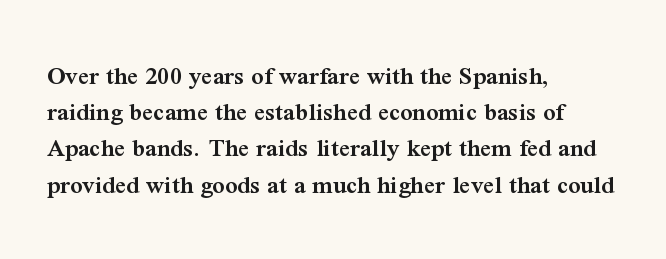
Nobody touched the tracking dial on this one. Its strokes are somewhat broadened, the hallmark of semibold type. Reading down the column, the eye jumps a familiar distance to each next line. Decoration check: the copy has no underline. The paragraph has a hard left edge and a soft right edge. Does the lettering tilt? It doesn't — this is upright.
